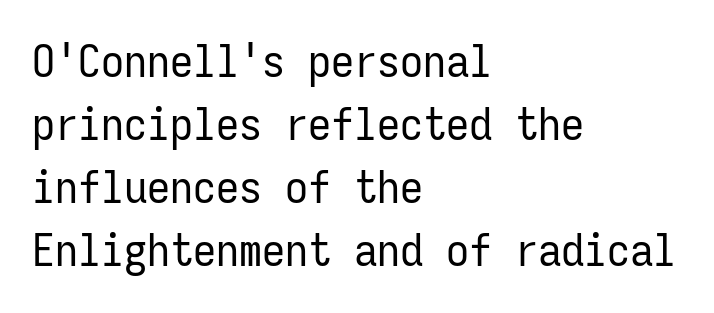
{"serif": "no", "italic": "no", "bold": "no", "weight": "regular", "width": "condensed", "stroke_contrast": "low", "x_height": "medium", "monospaced": "yes", "underline": "no", "align": "left", "line_spacing": "normal", "line_spacing_ratio": 1.37, "letter_spacing": "normal", "letter_spacing_em": 0.0, "glyph_px": 46}
